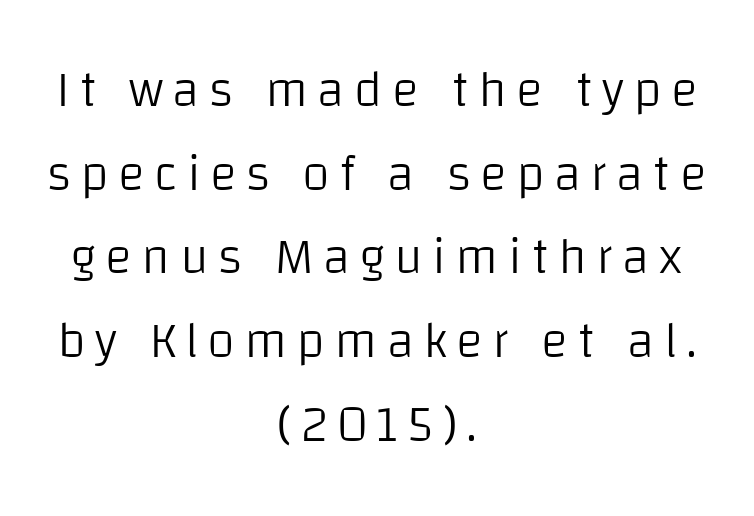
Q: Is the text bold? A: No.
Q: Is the text italic (slanted)? A: No, it is upright.
Q: Is the typeface a serif or a sans-serif typeface? A: Sans-serif.
Q: Is the text underlined? A: No.
Q: How is the paragraph aligned? A: Centered.
Q: Is the spacing between lines tight, normal or loose? A: Normal.
Q: Width (condensed, normal, or wide)? A: Normal.
Q: Stroke contrast? A: Low.
Q: x-height? A: Large.
Q: Monospaced? A: No.
